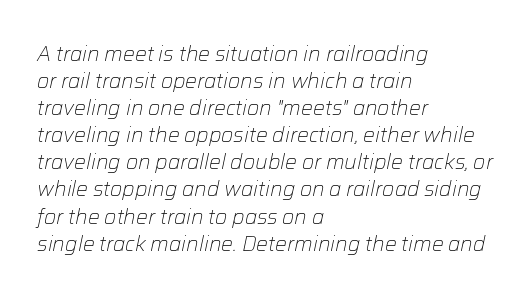
The image shows 21 px text type, italic (leaning right); set left-aligned, normal line spacing (1.29x), normal letter spacing, not underlined.
